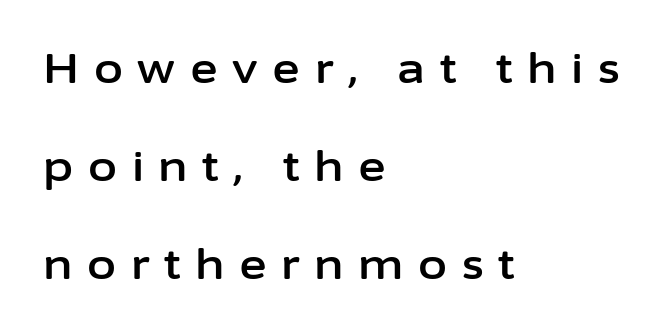
The image shows 42 px sans-serif type, upright; set left-aligned, loose line spacing (2.33x), unusually wide letter spacing (+0.35 em), not underlined; low stroke contrast and a medium x-height.
